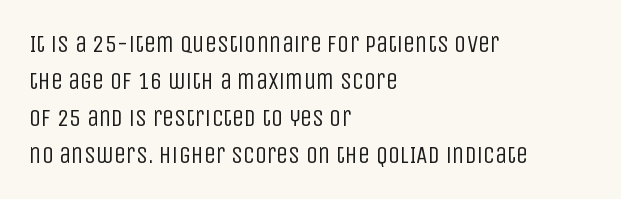
The image shows 24 px text type, upright; set left-aligned, normal line spacing (1.54x), normal letter spacing, not underlined.
